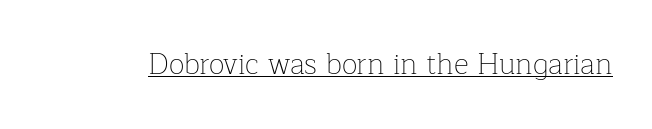
{"serif": "yes", "italic": "no", "bold": "no", "weight": "thin", "width": "normal", "stroke_contrast": "low", "x_height": "medium", "monospaced": "no", "underline": "yes", "letter_spacing": "normal", "letter_spacing_em": 0.0, "glyph_px": 29}
